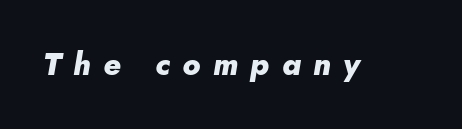
The image shows 31 px heavy type, italic (leaning right); set unusually wide letter spacing (+0.4 em), not underlined; low stroke contrast and a small x-height.
